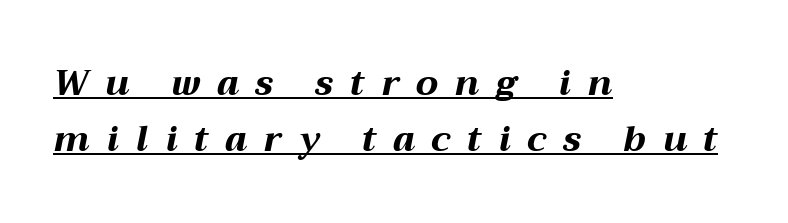
{"italic": "yes", "lean": "right", "slant_degrees": 12, "bold": "yes", "weight": "bold", "width": "wide", "stroke_contrast": "medium", "x_height": "medium", "monospaced": "no", "underline": "yes", "align": "left", "line_spacing": "normal", "line_spacing_ratio": 1.6, "letter_spacing": "wide", "letter_spacing_em": 0.48, "glyph_px": 35}
